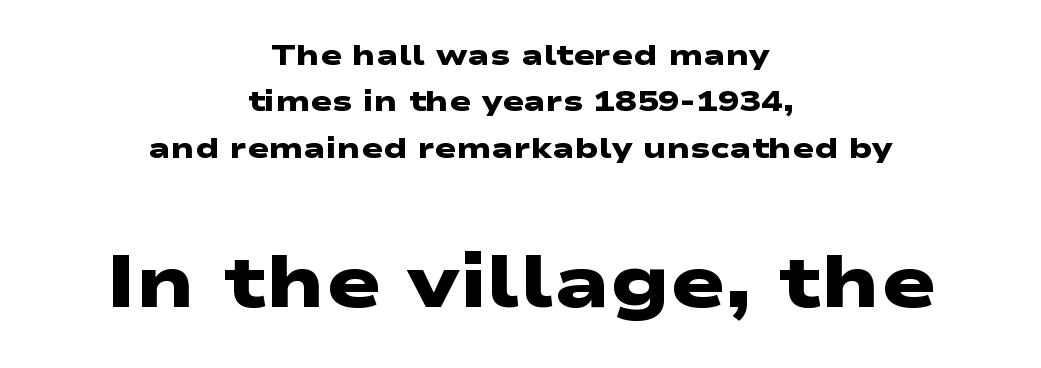
The image shows 73 px heavy, wide sans-serif type; set centered, normal line spacing (1.6x), normal letter spacing, not underlined; the second (bottom) block is 2.52x larger; low stroke contrast and a medium x-height.
